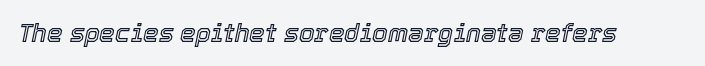
What stands out about the letter spacing? Nothing — it is the standard amount. It's the slanting kind of type. Glance below the letters and you will spot only blank space.
